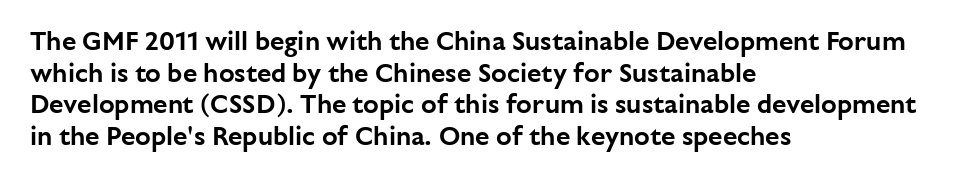
{"italic": "no", "underline": "no", "align": "left", "line_spacing_ratio": 1.22, "letter_spacing": "normal", "letter_spacing_em": 0.0, "glyph_px": 26}
